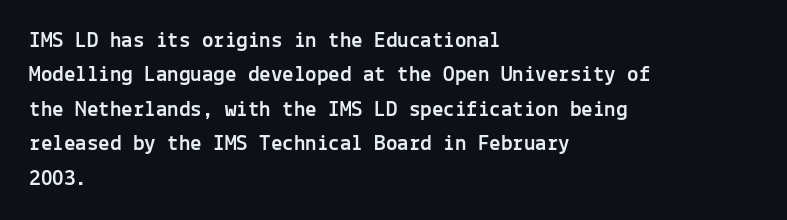
The specimen omits any rule beneath the text block's lines. The line-height multiplier appears to be the usual default. Posture: upright roman. The letters sit at their default tracking, neither squeezed nor spread.
